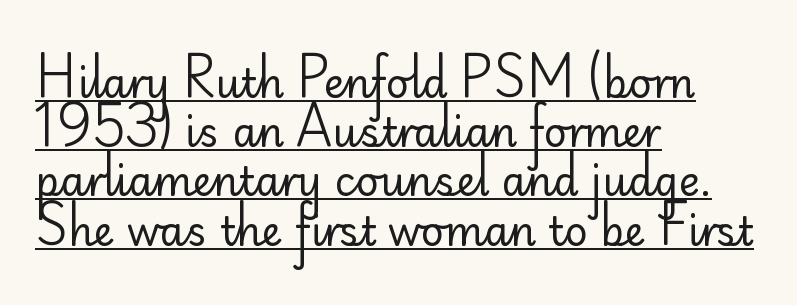
The image shows 40 px regular-weight sans-serif type, upright; set left-aligned, line spacing 1.23x, normal letter spacing, underlined; low stroke contrast and a small x-height.
